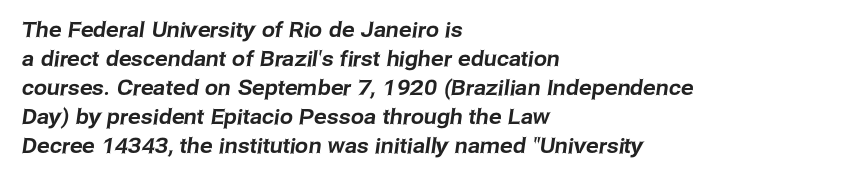
Successive baselines arrive at the customary interval. The gap between lines stays unmarked. The setting favours the left margin, as ordinary paragraphs usually do. This rendering leaves character spacing at its baseline value.
